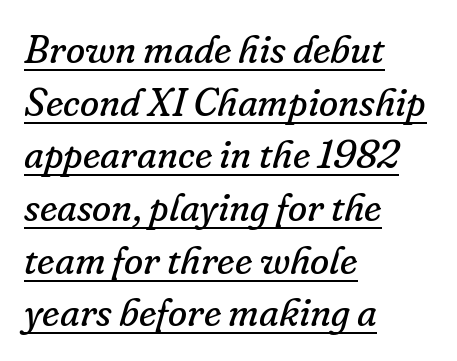
Is this a fixed-width face? No — the glyphs have proportional, varying widths. Caption: standard tracking, unaltered. Small tapered or slab feet sit at the stroke ends, so this counts as serif. Where is the straight margin? On the left. No letter is thick-stroked: the sample isn't bold. Interline gaps are of average width in this sample.
